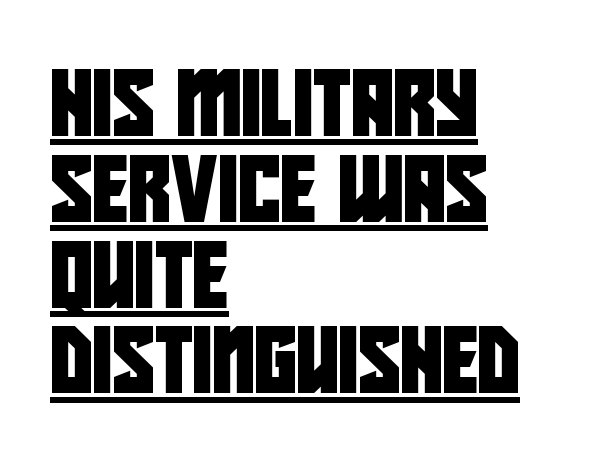
Letter spacing: default. Is there an underline? Yes — a line sits under the letters. The passage shown is typed in a proportional face where columns would drift. This rendering uses left alignment, leaving the right contour irregular. Each letter's strokes conclude bluntly, with no projecting serifs. Rows of type keep a routine distance in the vertical direction.
